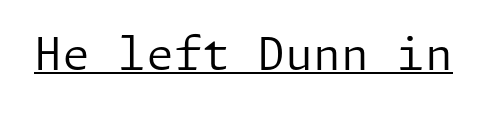
Q: Is the text bold? A: No.
Q: Is the text italic (slanted)? A: No, it is upright.
Q: Is the typeface a serif or a sans-serif typeface? A: Sans-serif.
Q: Is the text underlined? A: Yes.
Q: Is the spacing between letters normal or unusually wide? A: Normal.
Q: Width (condensed, normal, or wide)? A: Normal.
Q: Stroke contrast? A: Low.
Q: x-height? A: Medium.
